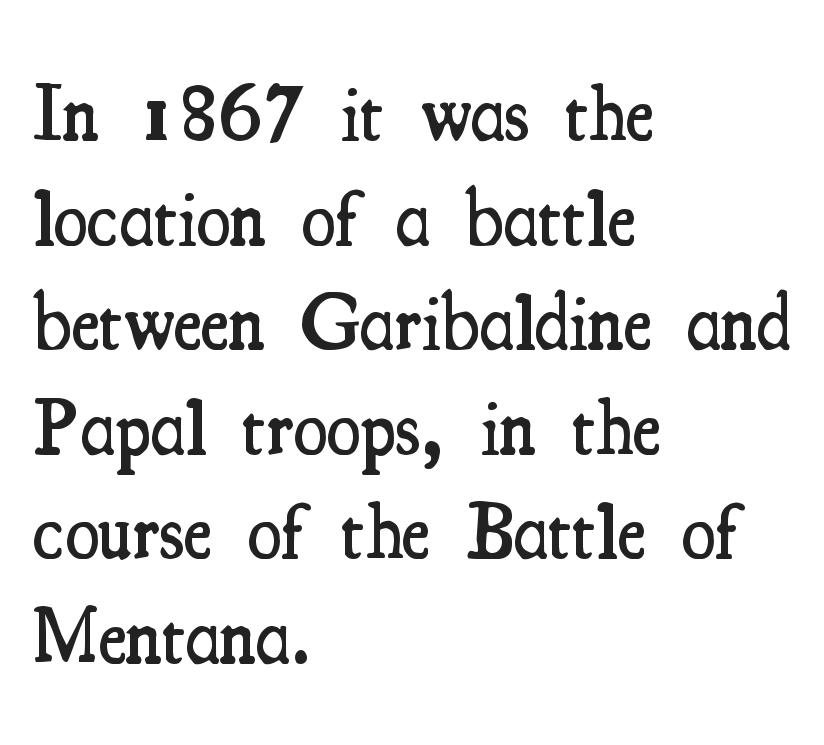
These lines were composed using upright roman letters. Slightly chunky letters — semibold, I'd say, not full bold. The letters carry serifs — small finishing strokes at the ends of their stems. The face used here is rendered with its standard letterfit. Proportional: the letters do not fall into vertical columns.
